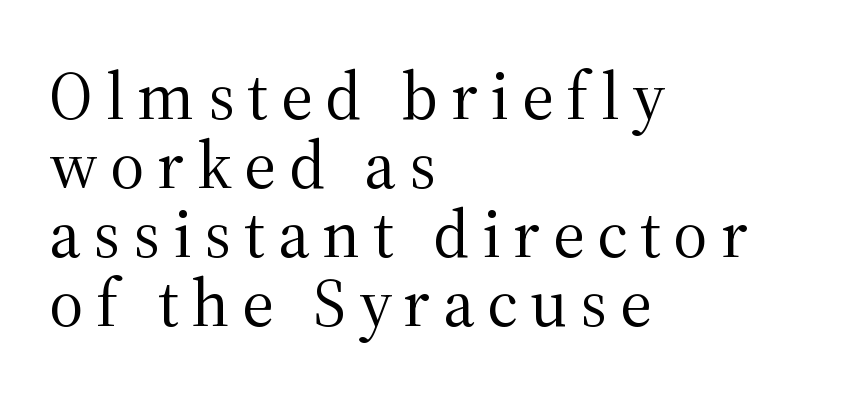
Q: Is the text bold? A: No.
Q: Is the text italic (slanted)? A: No, it is upright.
Q: Is the typeface a serif or a sans-serif typeface? A: Serif.
Q: Is the text underlined? A: No.
Q: How is the paragraph aligned? A: Left-aligned.
Q: Is the spacing between lines tight, normal or loose? A: Tight.
Q: Width (condensed, normal, or wide)? A: Normal.
Q: Stroke contrast? A: Medium.
Q: x-height? A: Medium.
Q: Monospaced? A: No.
